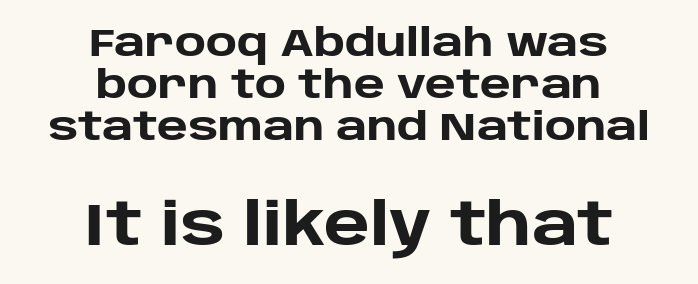
{"serif": "no", "italic": "no", "bold": "yes", "weight": "heavy", "width": "normal", "stroke_contrast": "low", "x_height": "large", "monospaced": "no", "underline": "no", "align": "center", "line_spacing": "tight", "line_spacing_ratio": 1.08, "letter_spacing": "normal", "letter_spacing_em": 0.0, "larger_block": "second", "size_ratio": 1.49, "glyph_px": 58}
